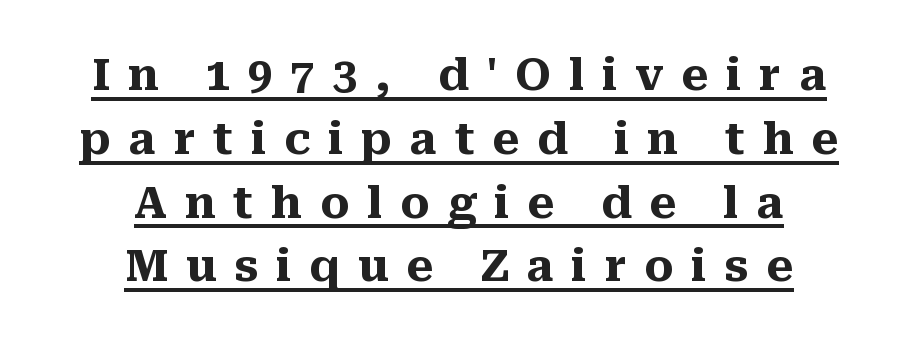
Q: Is the text bold? A: Yes.
Q: Is the text italic (slanted)? A: No, it is upright.
Q: Is the typeface a serif or a sans-serif typeface? A: Serif.
Q: Is the text underlined? A: Yes.
Q: How is the paragraph aligned? A: Centered.
Q: Is the spacing between letters normal or unusually wide? A: Unusually wide.
Q: Is the spacing between lines tight, normal or loose? A: Normal.
Q: Width (condensed, normal, or wide)? A: Normal.
Q: Stroke contrast? A: Medium.
Q: x-height? A: Medium.
Q: Monospaced? A: No.
